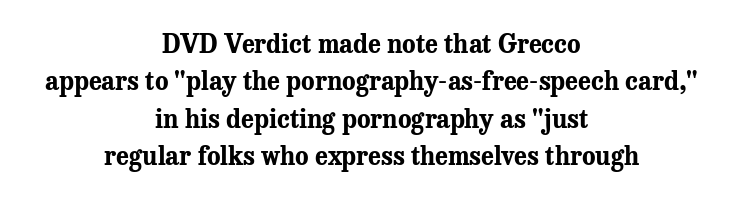
{"italic": "no", "bold": "yes", "underline": "no", "align": "center", "line_spacing": "normal", "line_spacing_ratio": 1.5, "letter_spacing": "normal", "letter_spacing_em": 0.0, "glyph_px": 25}
